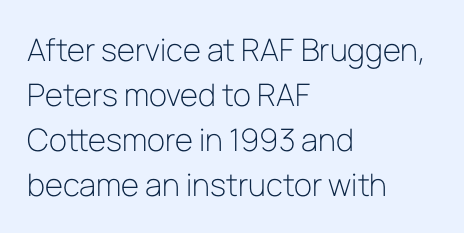
The image shows 31 px light sans-serif type, upright; set left-aligned, normal line spacing (1.45x), normal letter spacing, not underlined; low stroke contrast and a medium x-height.
